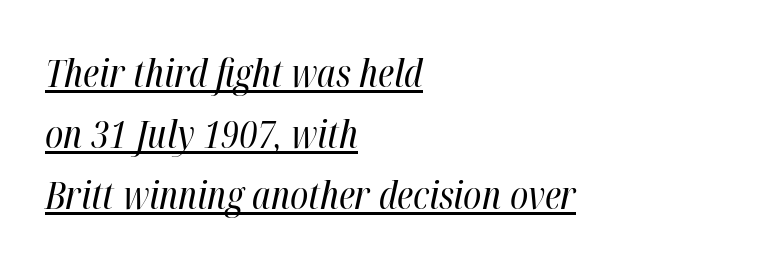
The image shows 39 px regular-weight, condensed type, italic (leaning right); set left-aligned, normal line spacing (1.57x), normal letter spacing, underlined; high stroke contrast and a medium x-height.
